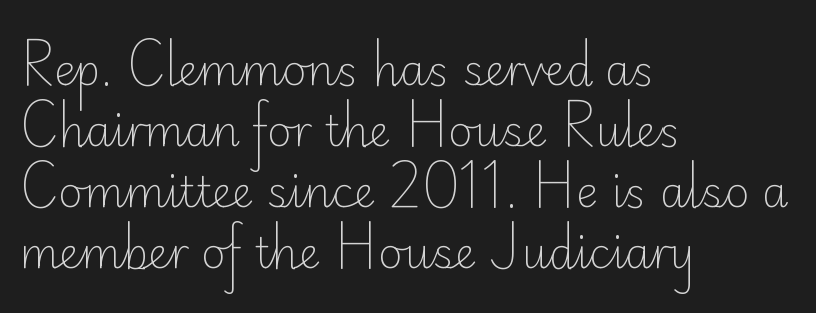
Students, observe: this is what conventionally led text looks like. Every row of glyphs begins at an identical x-position on the left. Letters rest on an invisible, unmarked baseline. Serif or sans? Sans — the stroke terminals are bare. Note the varied advance widths — an 'i' is clearly narrower than an 'm'. Default kerning and tracking; the words read as compact shapes.
